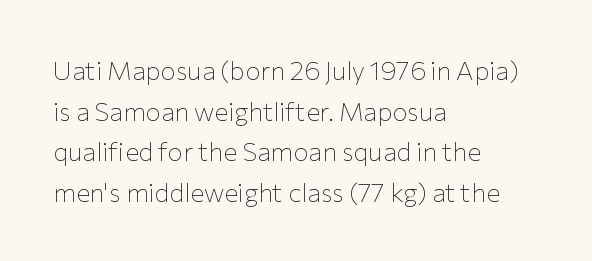
The image shows 26 px text type, upright; set left-aligned, normal line spacing (1.56x), normal letter spacing, not underlined.
